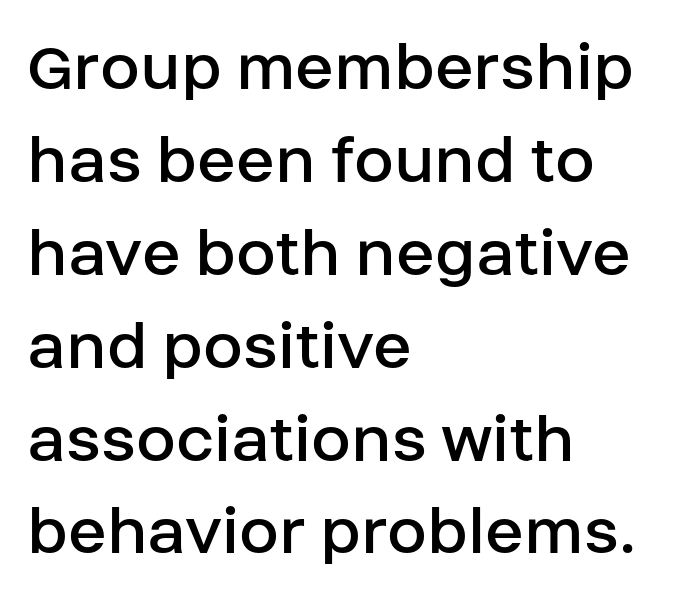
Q: Is the text bold? A: No.
Q: Is the text italic (slanted)? A: No, it is upright.
Q: Is the typeface a serif or a sans-serif typeface? A: Sans-serif.
Q: Is the text underlined? A: No.
Q: How is the paragraph aligned? A: Left-aligned.
Q: Is the spacing between letters normal or unusually wide? A: Normal.
Q: Is the spacing between lines tight, normal or loose? A: Normal.
Q: Width (condensed, normal, or wide)? A: Normal.
Q: Stroke contrast? A: Low.
Q: x-height? A: Large.
Q: Monospaced? A: No.
